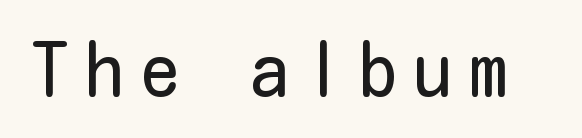
The image shows 75 px regular-weight, condensed sans-serif type, upright; set unusually wide letter spacing (+0.23 em), not underlined; low stroke contrast and a medium x-height.
